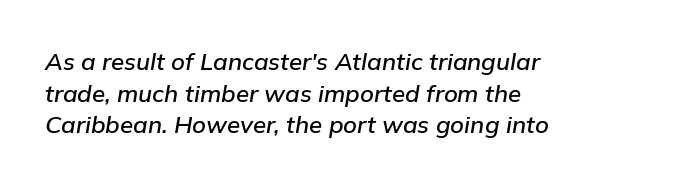
{"italic": "yes", "lean": "right", "slant_degrees": 9, "underline": "no", "align": "left", "line_spacing": "normal", "line_spacing_ratio": 1.32, "letter_spacing": "normal", "letter_spacing_em": 0.0, "glyph_px": 24}
